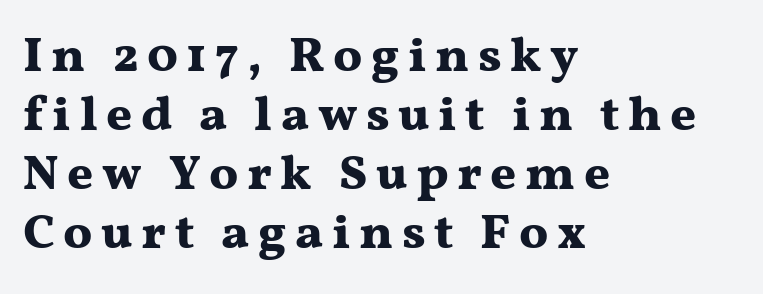
The image shows 50 px bold, wide serif type, upright; set left-aligned, line spacing 1.18x, not underlined; medium stroke contrast and a medium x-height.
